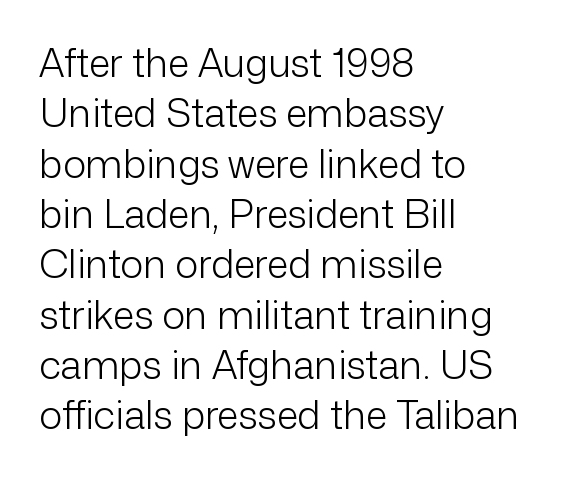
Which margin do the lines hug? The left one — the right edge is uneven. These lines were composed using upright roman letters. Words float on clear page, feet unadorned. Stems here are at most as thick as an everyday book face. Leading: standard.
